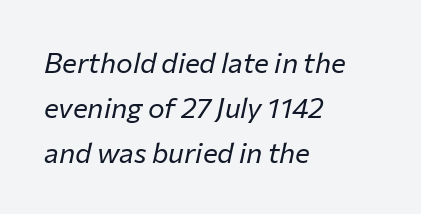
Q: Is the text bold? A: No.
Q: Is the text italic (slanted)? A: Yes, it leans right by about 12 degrees.
Q: Is the text underlined? A: No.
Q: How is the paragraph aligned? A: Left-aligned.
Q: Is the spacing between letters normal or unusually wide? A: Normal.
Q: Is the spacing between lines tight, normal or loose? A: Normal.
Q: Width (condensed, normal, or wide)? A: Normal.
Q: Stroke contrast? A: Low.
Q: x-height? A: Medium.
Q: Monospaced? A: No.
